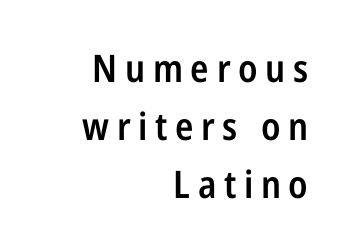
Q: Is the text bold? A: Semi-bold.
Q: Is the text italic (slanted)? A: No, it is upright.
Q: Is the typeface a serif or a sans-serif typeface? A: Sans-serif.
Q: Is the text underlined? A: No.
Q: How is the paragraph aligned? A: Right-aligned.
Q: Is the spacing between letters normal or unusually wide? A: Unusually wide.
Q: Is the spacing between lines tight, normal or loose? A: Normal.
Q: Width (condensed, normal, or wide)? A: Condensed.
Q: Stroke contrast? A: Low.
Q: x-height? A: Medium.
Q: Monospaced? A: No.
